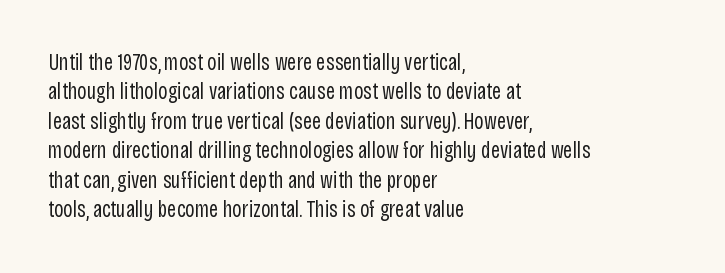
Q: Is the text bold? A: No.
Q: Is the text italic (slanted)? A: No, it is upright.
Q: Is the text underlined? A: No.
Q: How is the paragraph aligned? A: Left-aligned.
Q: Is the spacing between letters normal or unusually wide? A: Normal.
Q: Is the spacing between lines tight, normal or loose? A: Normal.
